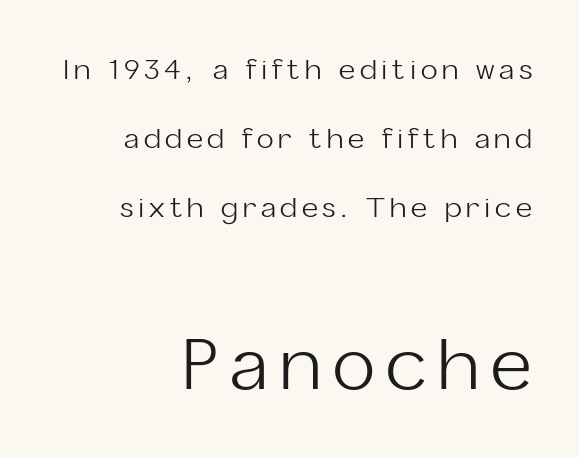
The face used here is proportionally spaced, like ordinary book or web type. To sum up the face: it is a sans, with no serifs. Right-aligned paragraph, ragged on the left. Is there any slant? The stems are plumb. Ink coverage per letter is moderate at most. Letters rest on an invisible, unmarked baseline.
